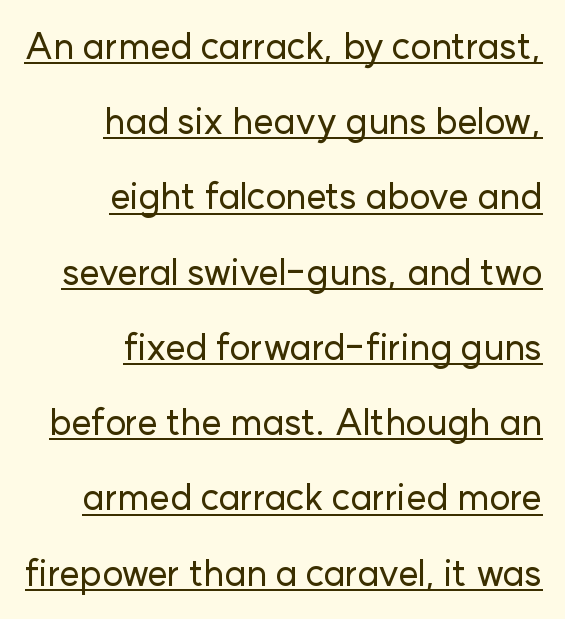
These lines keep a tight, regular rhythm from letter to letter. The specimen reads as upright at a glance. Interline gaps are noticeably wide in this sample. A typographer would call this underscored text.
